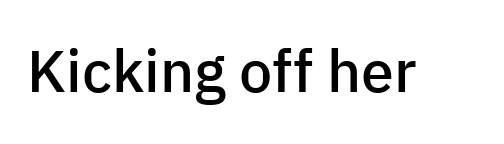
Just letters on the line, the space beneath them empty. The characters display no serif detailing; their extremities are plain. Notice how the stems are strictly vertical — no italics here. Its strokes are somewhat broadened, the hallmark of semibold type.
